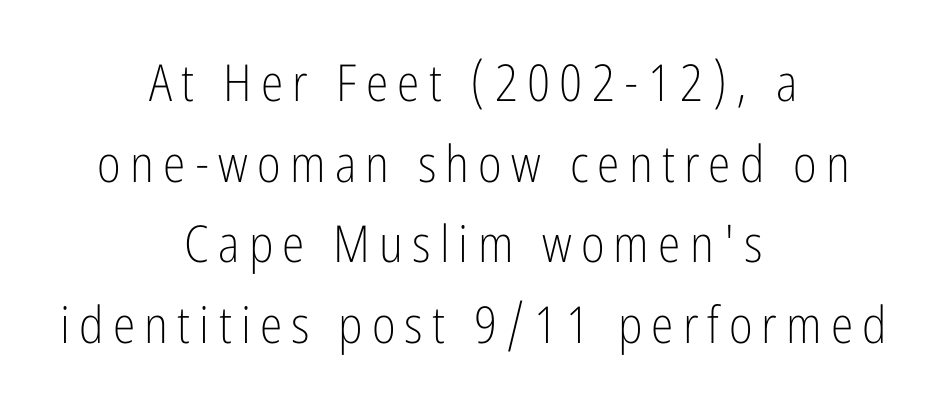
{"serif": "no", "italic": "no", "bold": "no", "weight": "light", "width": "condensed", "stroke_contrast": "low", "x_height": "medium", "monospaced": "no", "underline": "no", "align": "center", "line_spacing": "normal", "line_spacing_ratio": 1.58, "glyph_px": 51}
